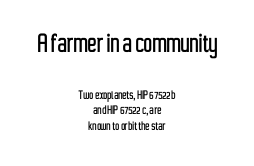
The text was rendered using a sans face with plain stroke endings. No extra tracking has been applied to these lines. Line spacing here is tight. The axis of the letterforms is exactly vertical. Alignment: centered. Bare-footed words on every line.
